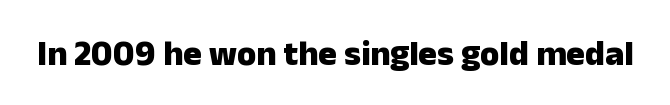
On the weight axis this lands at bold, roughly 700. A typesetter would call this proportional, since set widths differ per character. Spacing between characters is what you'd get straight out of the box. When letters stand straight like this, we call the style roman or upright. The gap between lines stays unmarked.
